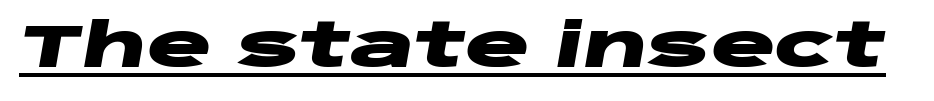
Here the designer chose a conventional face with non-uniform glyph widths. Caption: lettering with a line underneath. You could call the tracking neutral — neither tight nor loose. Chunky letters — that's bold for sure. Every character sits at an angle, as italics do.
